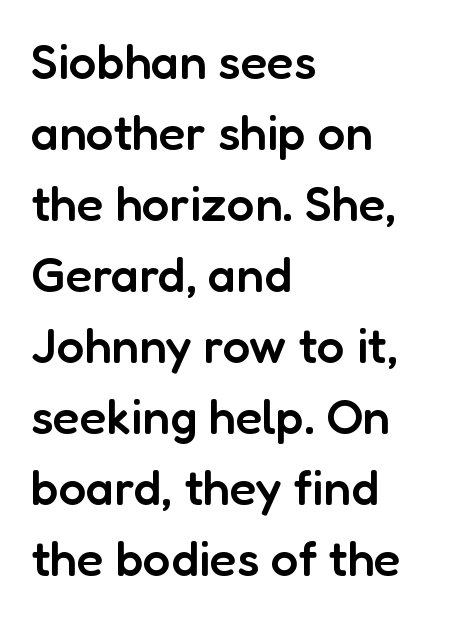
Q: Is the text bold? A: Semi-bold.
Q: Is the text italic (slanted)? A: No, it is upright.
Q: Is the typeface a serif or a sans-serif typeface? A: Sans-serif.
Q: Is the text underlined? A: No.
Q: How is the paragraph aligned? A: Left-aligned.
Q: Is the spacing between letters normal or unusually wide? A: Normal.
Q: Is the spacing between lines tight, normal or loose? A: Normal.
Q: Width (condensed, normal, or wide)? A: Normal.
Q: Stroke contrast? A: Low.
Q: x-height? A: Medium.
Q: Monospaced? A: No.
